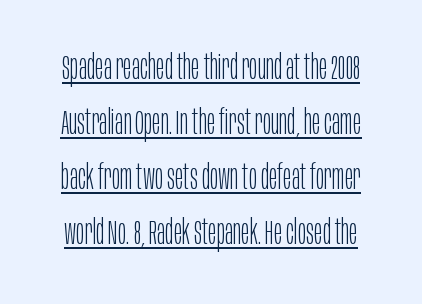
Q: Is the text bold? A: No.
Q: Is the text italic (slanted)? A: No, it is upright.
Q: Is the typeface a serif or a sans-serif typeface? A: Sans-serif.
Q: Is the text underlined? A: Yes.
Q: Is the spacing between letters normal or unusually wide? A: Normal.
Q: Is the spacing between lines tight, normal or loose? A: Normal.
Q: Width (condensed, normal, or wide)? A: Condensed.
Q: Stroke contrast? A: Low.
Q: x-height? A: Large.
Q: Monospaced? A: No.
